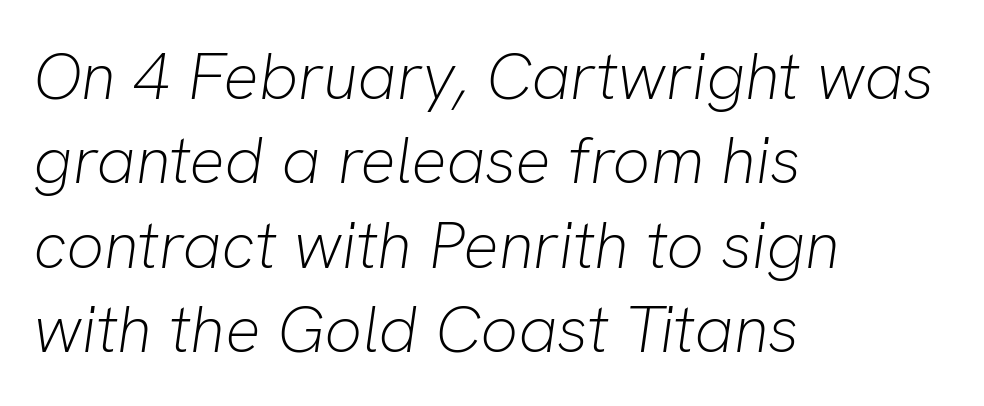
Q: Is the text bold? A: No.
Q: Is the text italic (slanted)? A: Yes, it leans right by about 8 degrees.
Q: Is the text underlined? A: No.
Q: How is the paragraph aligned? A: Left-aligned.
Q: Is the spacing between letters normal or unusually wide? A: Normal.
Q: Is the spacing between lines tight, normal or loose? A: Normal.
Q: Width (condensed, normal, or wide)? A: Normal.
Q: Stroke contrast? A: Low.
Q: x-height? A: Medium.
Q: Monospaced? A: No.
